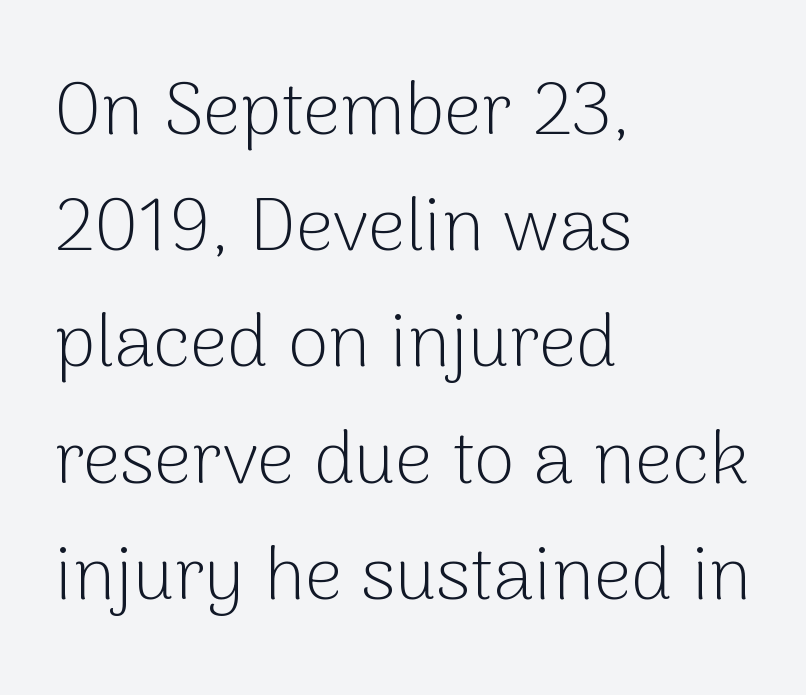
Q: Is the text bold? A: No.
Q: Is the text italic (slanted)? A: No, it is upright.
Q: Is the typeface a serif or a sans-serif typeface? A: Sans-serif.
Q: Is the text underlined? A: No.
Q: How is the paragraph aligned? A: Left-aligned.
Q: Is the spacing between letters normal or unusually wide? A: Normal.
Q: Is the spacing between lines tight, normal or loose? A: Normal.
Q: Width (condensed, normal, or wide)? A: Normal.
Q: Stroke contrast? A: Low.
Q: x-height? A: Medium.
Q: Monospaced? A: No.
